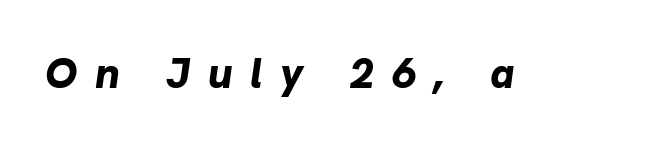
The image shows 43 px bold type, italic (leaning right); set unusually wide letter spacing (+0.41 em), not underlined; low stroke contrast and a medium x-height.
